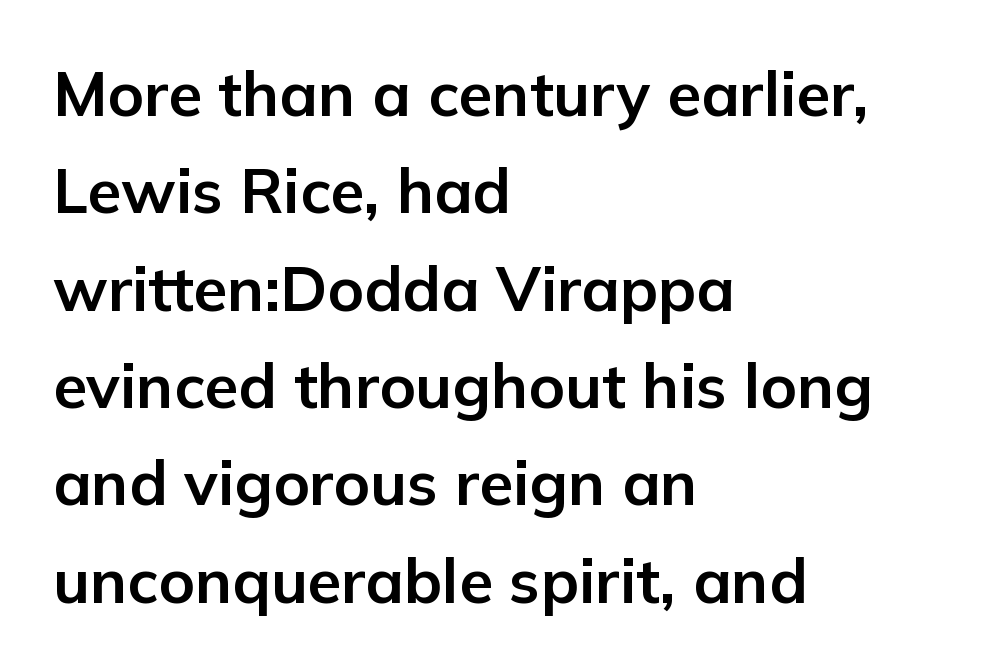
The image shows 62 px bold sans-serif type, upright; set left-aligned, normal line spacing (1.57x), normal letter spacing, not underlined; low stroke contrast and a medium x-height.
